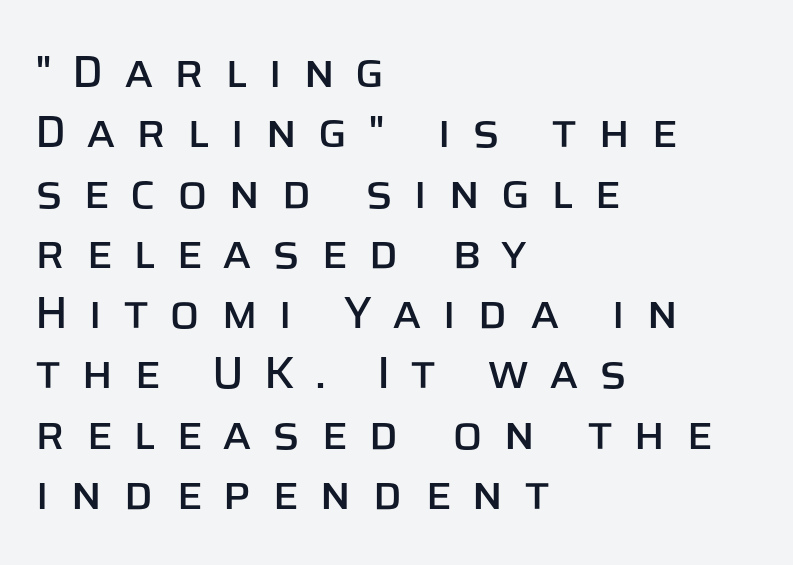
The image shows 45 px sans-serif type, upright; set left-aligned, normal line spacing (1.34x), unusually wide letter spacing (+0.45 em), not underlined; low stroke contrast and a large x-height.
